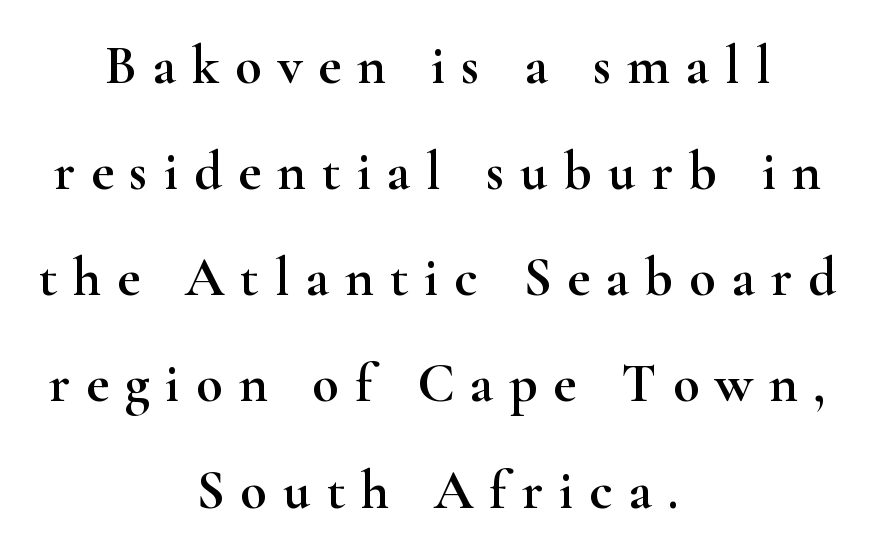
{"serif": "yes", "italic": "no", "width": "wide", "stroke_contrast": "high", "x_height": "small", "monospaced": "no", "underline": "no", "align": "center", "line_spacing": "loose", "line_spacing_ratio": 1.93, "letter_spacing": "wide", "letter_spacing_em": 0.29, "glyph_px": 55}
